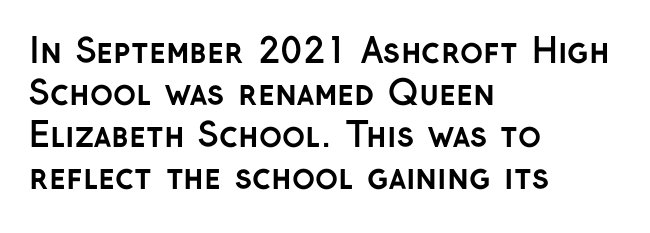
The image shows 34 px semibold sans-serif type, upright; set left-aligned, line spacing 1.24x, normal letter spacing, not underlined; low stroke contrast and a medium x-height.
